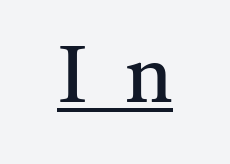
{"serif": "yes", "italic": "no", "bold": "no", "weight": "regular", "width": "normal", "stroke_contrast": "medium", "x_height": "medium", "monospaced": "no", "underline": "yes", "letter_spacing": "wide", "letter_spacing_em": 0.48, "glyph_px": 79}
